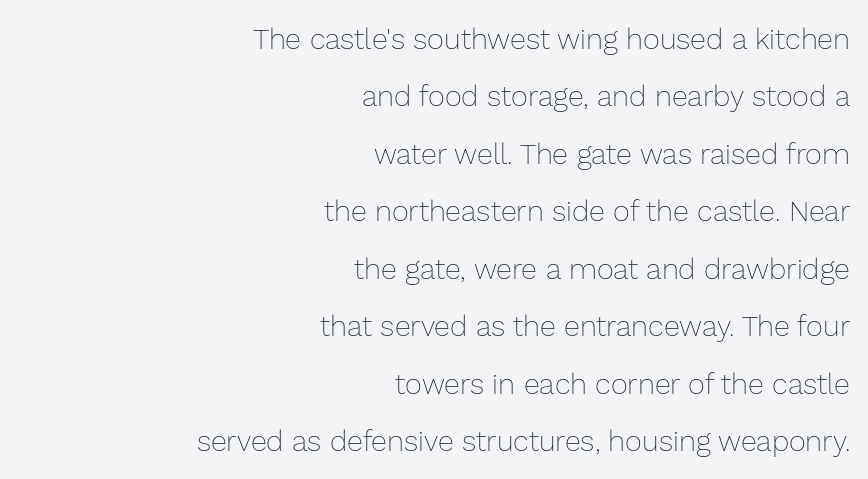
{"italic": "no", "bold": "no", "weight": "thin", "width": "normal", "stroke_contrast": "low", "x_height": "medium", "monospaced": "no", "underline": "no", "align": "right", "line_spacing": "loose", "line_spacing_ratio": 1.98, "letter_spacing": "normal", "letter_spacing_em": 0.0, "glyph_px": 29}
